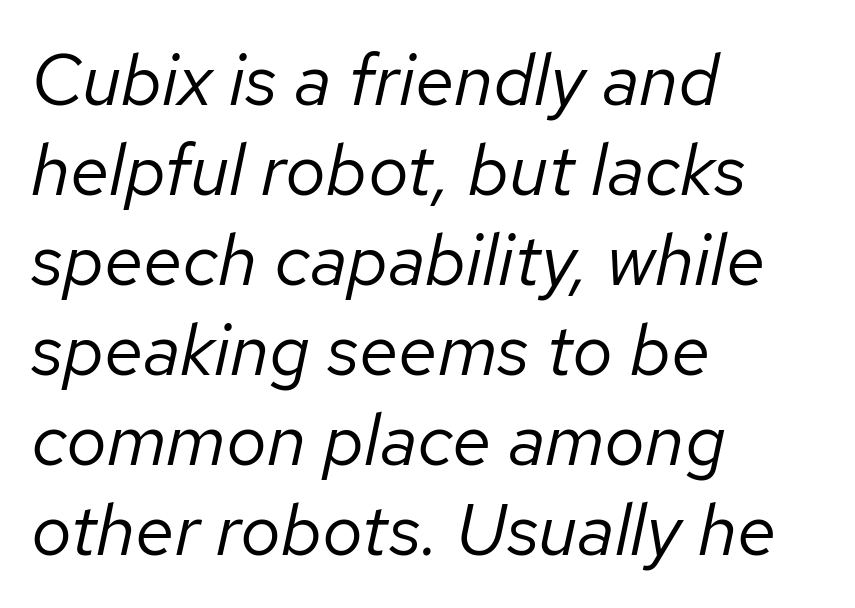
Q: Is the text bold? A: No.
Q: Is the text italic (slanted)? A: Yes, it leans right by about 12 degrees.
Q: Is the text underlined? A: No.
Q: How is the paragraph aligned? A: Left-aligned.
Q: Is the spacing between letters normal or unusually wide? A: Normal.
Q: Is the spacing between lines tight, normal or loose? A: Normal.
Q: Width (condensed, normal, or wide)? A: Normal.
Q: Stroke contrast? A: Low.
Q: x-height? A: Medium.
Q: Monospaced? A: No.
